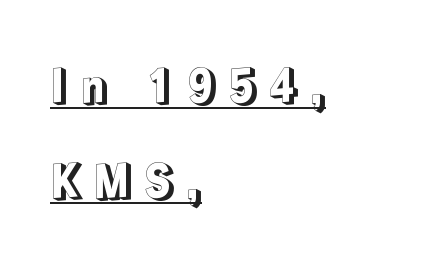
{"italic": "no", "width": "normal", "x_height": "medium", "monospaced": "no", "underline": "yes", "align": "left", "line_spacing": "loose", "line_spacing_ratio": 2.12, "letter_spacing": "wide", "letter_spacing_em": 0.27, "glyph_px": 45}
